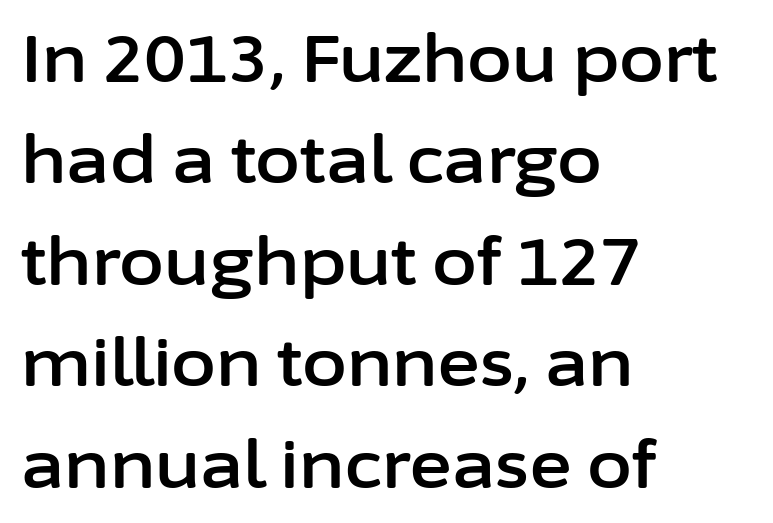
{"serif": "no", "italic": "no", "width": "normal", "stroke_contrast": "low", "x_height": "medium", "monospaced": "no", "underline": "no", "align": "left", "line_spacing": "normal", "line_spacing_ratio": 1.56, "letter_spacing": "normal", "letter_spacing_em": 0.0, "glyph_px": 65}
